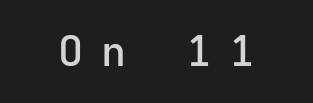
{"serif": "no", "italic": "no", "bold": "semi", "weight": "semibold", "width": "normal", "stroke_contrast": "low", "x_height": "medium", "monospaced": "yes", "underline": "no", "align": "center", "letter_spacing": "wide", "letter_spacing_em": 0.42, "glyph_px": 42}
